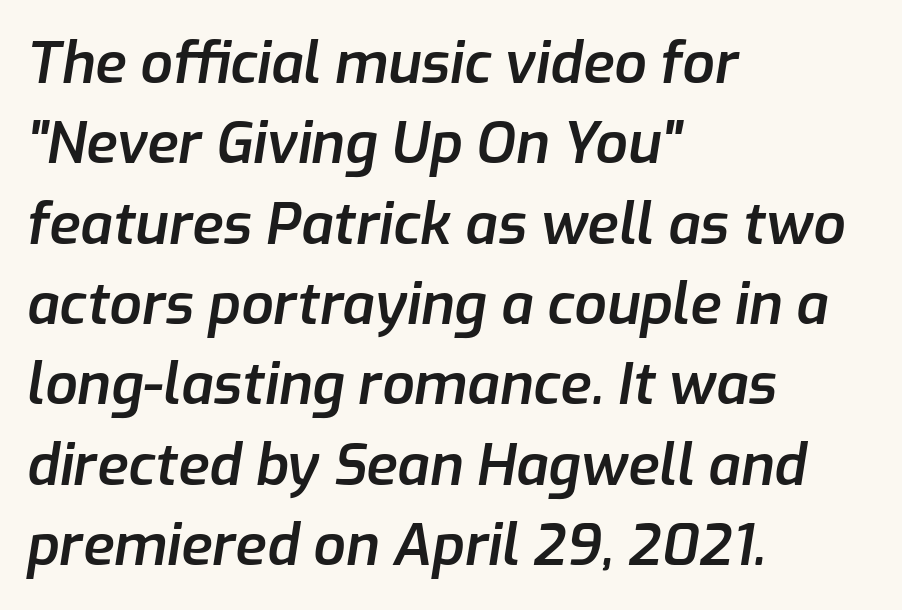
Semibold letterforms, between regular and bold. Line beginnings align vertically; line endings do not. A typesetter would call this proportional, since set widths differ per character. Summary of vertical rhythm: regular, with standard interline spacing. Observe the lean: these are italic letterforms. Decoration check: the copy has no underline.
